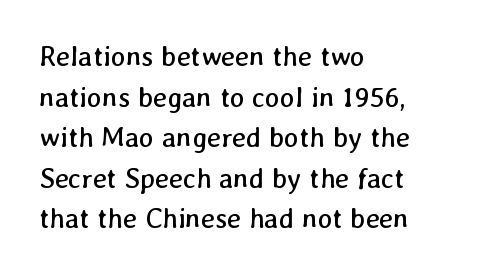
Q: Is the text bold? A: No.
Q: Is the text underlined? A: No.
Q: How is the paragraph aligned? A: Left-aligned.
Q: Is the spacing between letters normal or unusually wide? A: Normal.
Q: Is the spacing between lines tight, normal or loose? A: Normal.
Q: Width (condensed, normal, or wide)? A: Normal.
Q: Stroke contrast? A: Low.
Q: x-height? A: Medium.
Q: Monospaced? A: No.
